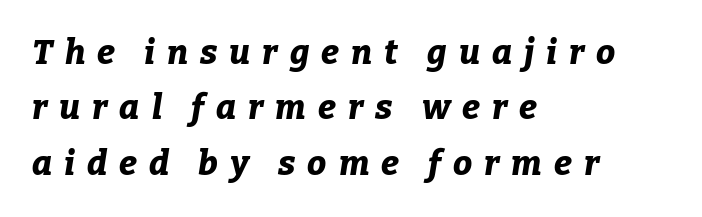
The image shows 34 px bold type, italic (leaning right); set left-aligned, normal line spacing (1.63x), unusually wide letter spacing (+0.35 em), not underlined; low stroke contrast and a medium x-height.
